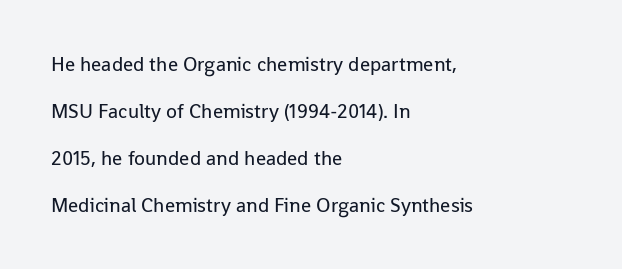
The image shows 20 px text type, upright; set left-aligned, loose line spacing (2.35x), normal letter spacing, not underlined.
